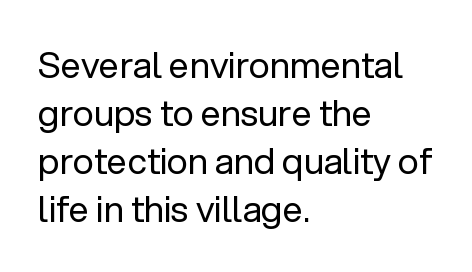
{"serif": "no", "italic": "no", "bold": "no", "weight": "regular", "width": "normal", "stroke_contrast": "low", "x_height": "medium", "monospaced": "no", "underline": "no", "align": "left", "line_spacing": "normal", "line_spacing_ratio": 1.33, "letter_spacing": "normal", "letter_spacing_em": 0.0, "glyph_px": 36}
